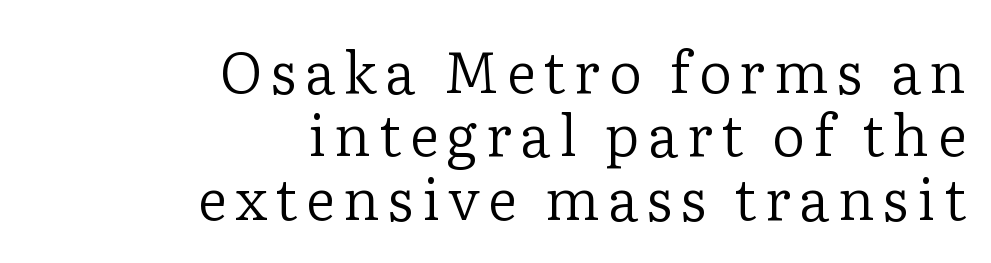
The face used here is proportionally spaced, like ordinary book or web type. The type sits square on the baseline with zero lean. Where is the straight margin? On the right. Descenders hang freely into open space.
